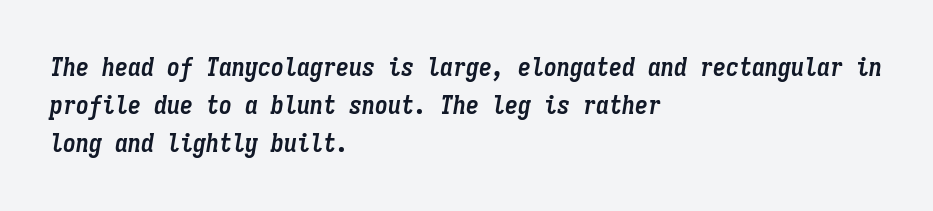
Q: Is the text bold? A: Yes.
Q: Is the text italic (slanted)? A: Yes, it leans right by about 9 degrees.
Q: Is the text underlined? A: No.
Q: How is the paragraph aligned? A: Left-aligned.
Q: Is the spacing between letters normal or unusually wide? A: Normal.
Q: Is the spacing between lines tight, normal or loose? A: Normal.
